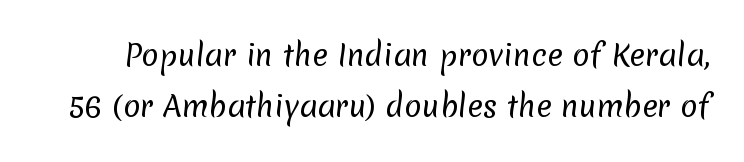
The face used here is proportionally spaced, like ordinary book or web type. These lines are composed in type without serifs. The tracking reads as untouched default to a designer's eye. The words here are not underlined. Ink coverage per letter is moderate at most.
